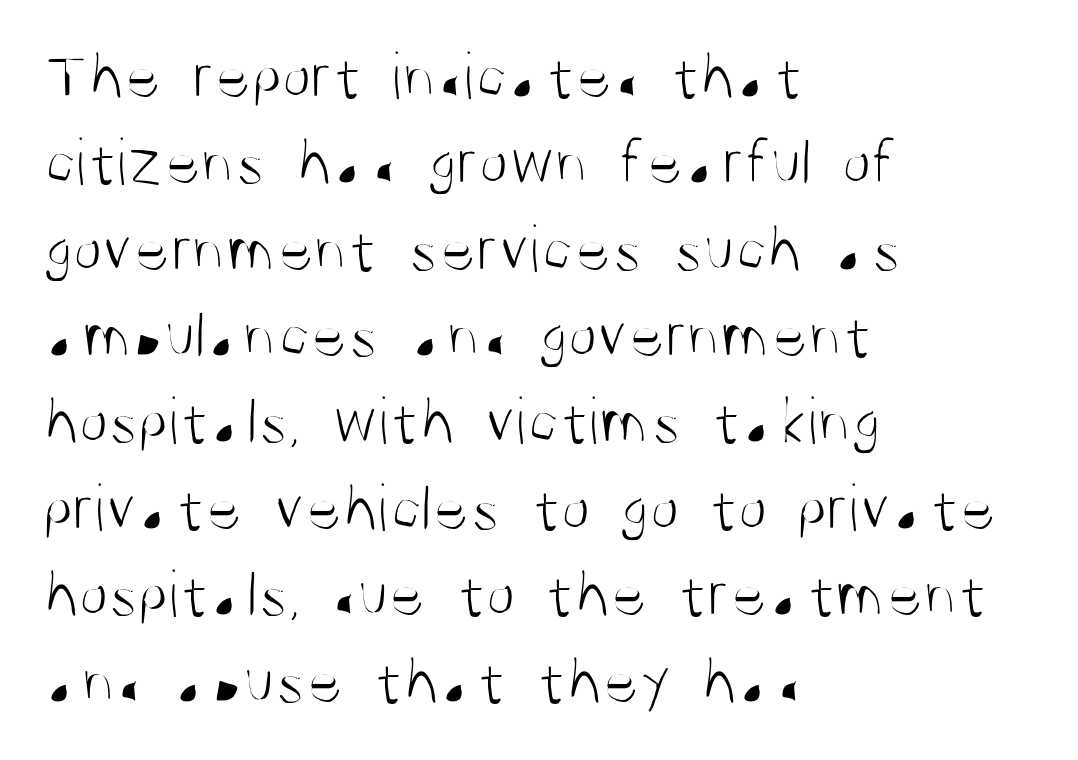
The image shows 68 px light, condensed sans-serif type, upright; set left-aligned, normal line spacing (1.27x), normal letter spacing, not underlined; medium stroke contrast and a large x-height.
